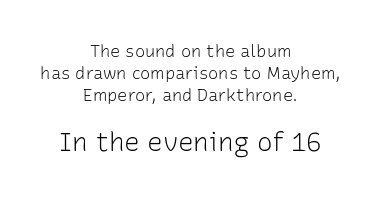
The image shows 26 px text type, upright; set centered, normal line spacing (1.28x), normal letter spacing, not underlined; the second (bottom) block is 1.53x larger.
